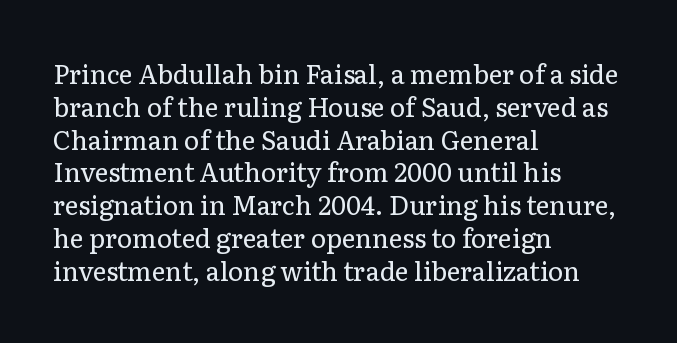
The image shows 26 px text type, upright; set left-aligned, normal line spacing (1.26x), normal letter spacing, not underlined.
